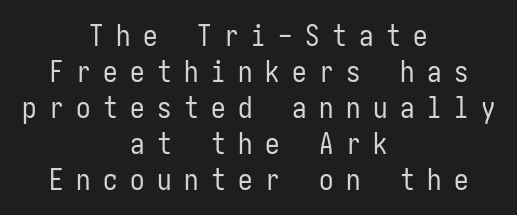
The image shows 29 px regular-weight, condensed sans-serif type, upright; set centered, line spacing 1.24x, unusually wide letter spacing (+0.43 em), not underlined; low stroke contrast and a medium x-height.
